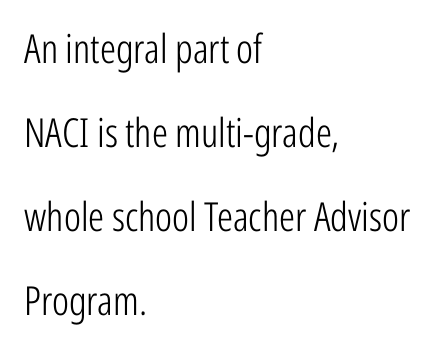
The image shows 40 px light, condensed sans-serif type, upright; set left-aligned, loose line spacing (2.1x), normal letter spacing, not underlined; low stroke contrast and a medium x-height.
